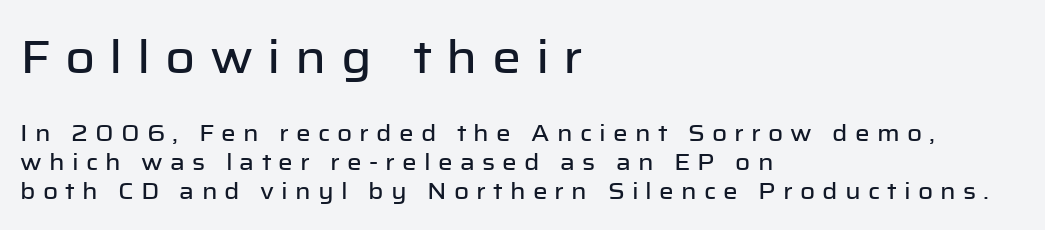
{"serif": "no", "italic": "no", "width": "normal", "stroke_contrast": "low", "x_height": "medium", "monospaced": "no", "underline": "no", "align": "left", "line_spacing": "normal", "line_spacing_ratio": 1.25, "letter_spacing": "wide", "letter_spacing_em": 0.31, "larger_block": "first", "size_ratio": 2.0, "glyph_px": 46}
